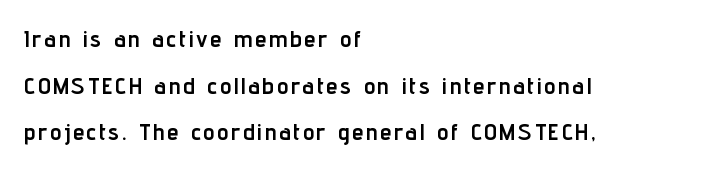
Visually the block forms a straight wall on the left and a jagged coastline on the right. Weight check: bold — yes, fully. Designer's note — italics off, roman on. The string is rendered with underlining switched off. Rows of type keep a wide berth in the vertical direction.
